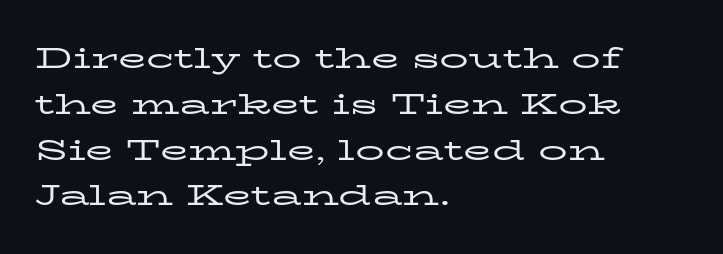
The image shows 29 px regular-weight, wide serif type, upright; set left-aligned, normal line spacing (1.58x), normal letter spacing, not underlined; low stroke contrast and a medium x-height.
